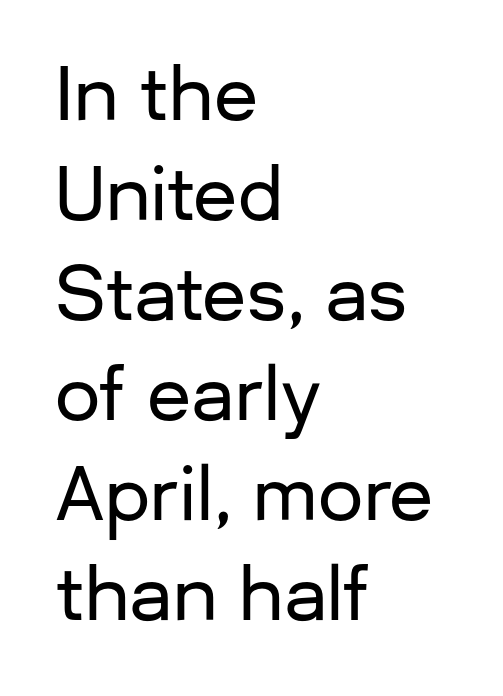
The image shows 72 px sans-serif type, upright; set left-aligned, normal line spacing (1.39x), normal letter spacing, not underlined; low stroke contrast and a medium x-height.
